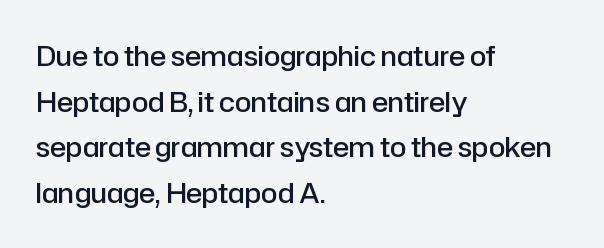
It's the straight-up-and-down kind of type. Honestly, there is no underline to notice here at all. Line beginnings align vertically; line endings do not. Honestly, the row spacing looks completely unremarkable. Stroke thickness is moderately raised; the sample reads as semibold.
